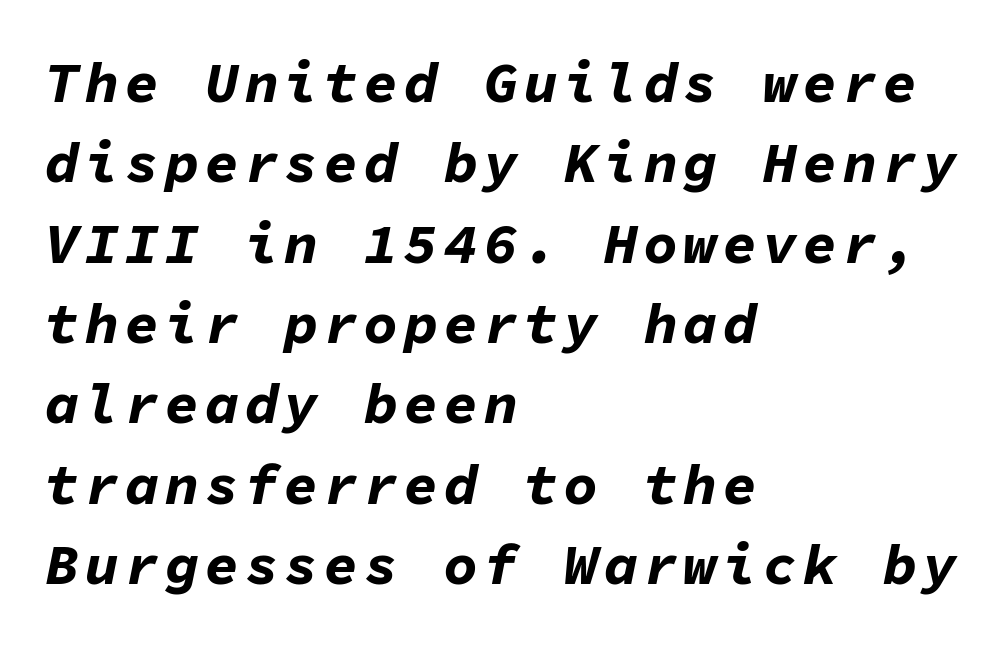
Q: Is the text bold? A: Yes.
Q: Is the text italic (slanted)? A: Yes, it leans right by about 11 degrees.
Q: Is the text underlined? A: No.
Q: How is the paragraph aligned? A: Left-aligned.
Q: Is the spacing between lines tight, normal or loose? A: Normal.
Q: Width (condensed, normal, or wide)? A: Normal.
Q: Stroke contrast? A: Low.
Q: x-height? A: Medium.
Q: Monospaced? A: Yes.
